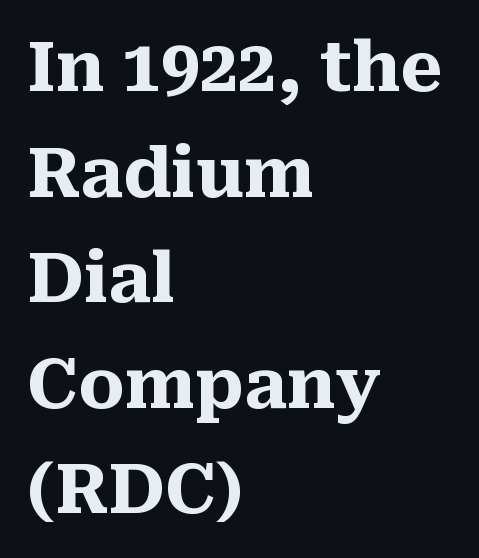
The image shows 69 px heavy serif type, upright; set left-aligned, normal line spacing (1.53x), normal letter spacing, not underlined; medium stroke contrast and a medium x-height.
